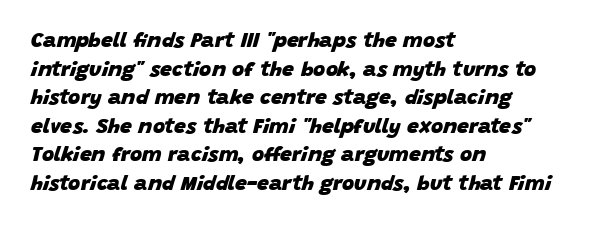
{"italic": "yes", "lean": "right", "slant_degrees": 15, "bold": "yes", "underline": "no", "align": "left", "line_spacing": "normal", "line_spacing_ratio": 1.36, "letter_spacing": "normal", "letter_spacing_em": 0.0, "glyph_px": 21}
